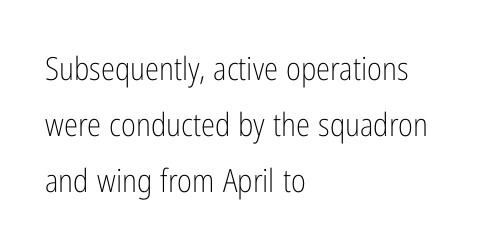
Q: Is the text bold? A: No.
Q: Is the text italic (slanted)? A: No, it is upright.
Q: Is the typeface a serif or a sans-serif typeface? A: Sans-serif.
Q: Is the text underlined? A: No.
Q: How is the paragraph aligned? A: Left-aligned.
Q: Is the spacing between letters normal or unusually wide? A: Normal.
Q: Width (condensed, normal, or wide)? A: Condensed.
Q: Stroke contrast? A: Low.
Q: x-height? A: Medium.
Q: Monospaced? A: No.
